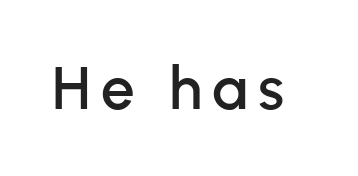
Q: Is the text italic (slanted)? A: No, it is upright.
Q: Is the typeface a serif or a sans-serif typeface? A: Sans-serif.
Q: Is the text underlined? A: No.
Q: Width (condensed, normal, or wide)? A: Normal.
Q: Stroke contrast? A: Low.
Q: x-height? A: Medium.
Q: Monospaced? A: No.
